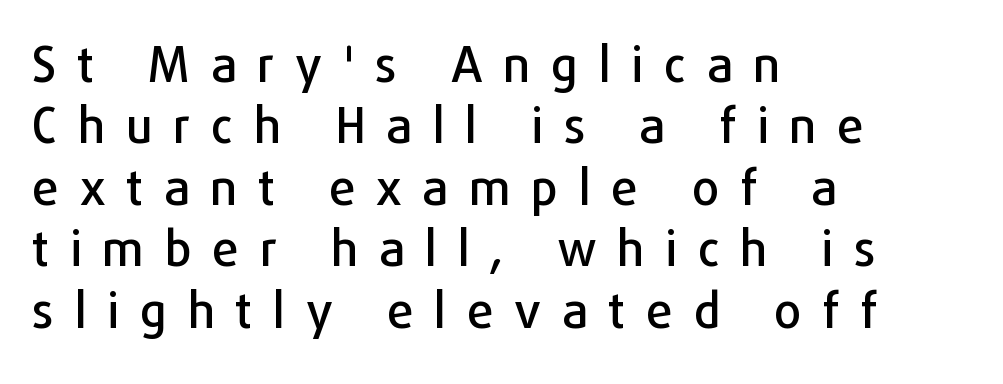
Q: Is the text italic (slanted)? A: No, it is upright.
Q: Is the typeface a serif or a sans-serif typeface? A: Sans-serif.
Q: Is the text underlined? A: No.
Q: How is the paragraph aligned? A: Left-aligned.
Q: Is the spacing between letters normal or unusually wide? A: Unusually wide.
Q: Is the spacing between lines tight, normal or loose? A: Normal.
Q: Width (condensed, normal, or wide)? A: Normal.
Q: Stroke contrast? A: Low.
Q: x-height? A: Medium.
Q: Monospaced? A: No.
